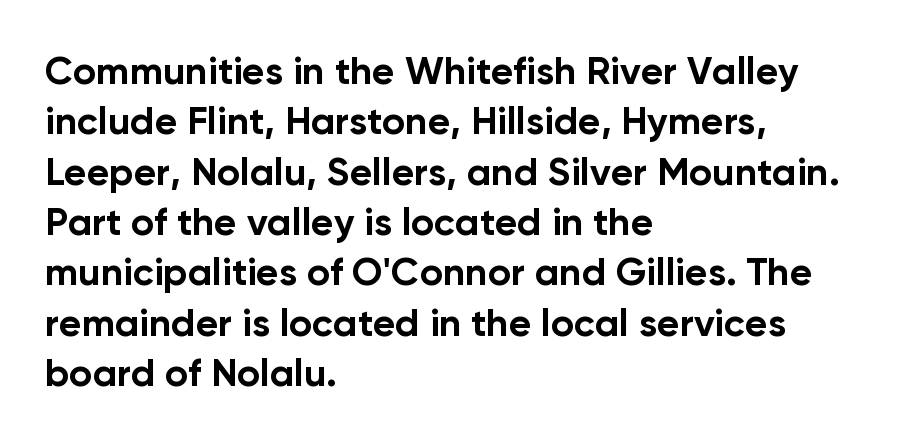
Q: Is the text bold? A: Yes.
Q: Is the text italic (slanted)? A: No, it is upright.
Q: Is the typeface a serif or a sans-serif typeface? A: Sans-serif.
Q: Is the text underlined? A: No.
Q: How is the paragraph aligned? A: Left-aligned.
Q: Is the spacing between letters normal or unusually wide? A: Normal.
Q: Is the spacing between lines tight, normal or loose? A: Normal.
Q: Width (condensed, normal, or wide)? A: Normal.
Q: Stroke contrast? A: Low.
Q: x-height? A: Medium.
Q: Monospaced? A: No.
